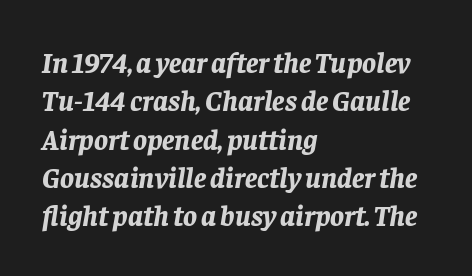
Q: Is the text bold? A: Yes.
Q: Is the text italic (slanted)? A: Yes, it leans right by about 8 degrees.
Q: Is the text underlined? A: No.
Q: How is the paragraph aligned? A: Left-aligned.
Q: Is the spacing between letters normal or unusually wide? A: Normal.
Q: Is the spacing between lines tight, normal or loose? A: Normal.
Q: Width (condensed, normal, or wide)? A: Normal.
Q: Stroke contrast? A: Low.
Q: x-height? A: Large.
Q: Monospaced? A: No.
